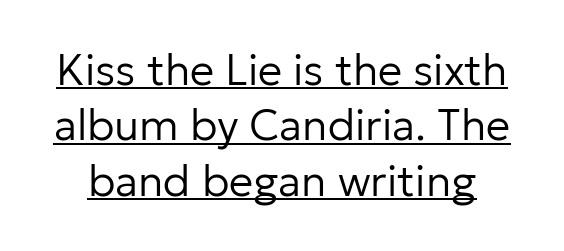
Q: Is the text bold? A: No.
Q: Is the text italic (slanted)? A: No, it is upright.
Q: Is the typeface a serif or a sans-serif typeface? A: Sans-serif.
Q: Is the text underlined? A: Yes.
Q: Is the spacing between letters normal or unusually wide? A: Normal.
Q: Is the spacing between lines tight, normal or loose? A: Normal.
Q: Width (condensed, normal, or wide)? A: Normal.
Q: Stroke contrast? A: Low.
Q: x-height? A: Medium.
Q: Monospaced? A: No.
